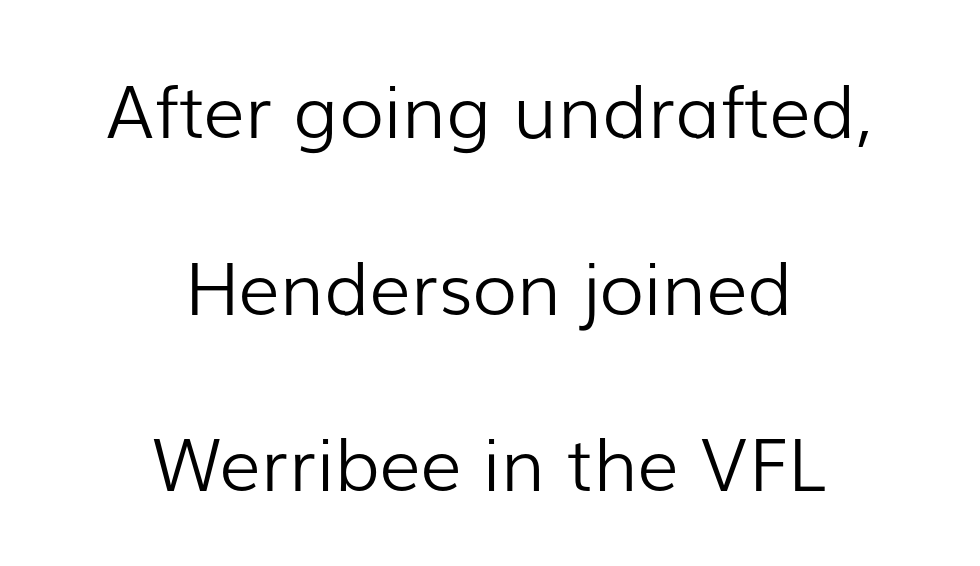
The rendering positions every line midway between the sides. The face looks like a standard text weight, possibly lighter. The rendering shows plain stroke endings on the letterforms — a sans-serif design. Does extra space separate the letters? No, they use regular spacing. The typography opts for an upright posture over an oblique one.
